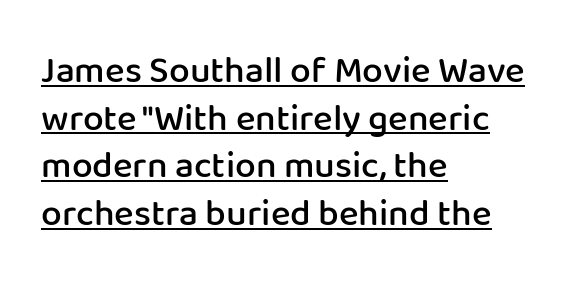
Q: Is the text bold? A: Semi-bold.
Q: Is the text italic (slanted)? A: No, it is upright.
Q: Is the typeface a serif or a sans-serif typeface? A: Sans-serif.
Q: Is the text underlined? A: Yes.
Q: How is the paragraph aligned? A: Left-aligned.
Q: Is the spacing between letters normal or unusually wide? A: Normal.
Q: Is the spacing between lines tight, normal or loose? A: Normal.
Q: Width (condensed, normal, or wide)? A: Normal.
Q: Stroke contrast? A: Low.
Q: x-height? A: Medium.
Q: Monospaced? A: No.
